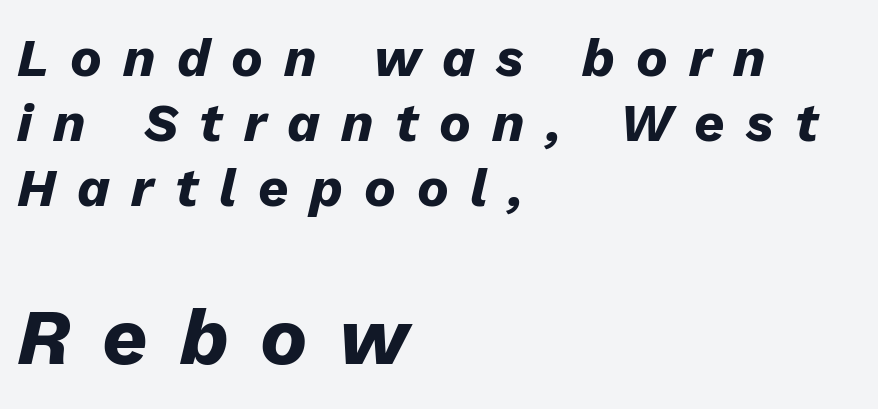
The image shows 79 px heavy type, italic (leaning right); set left-aligned, line spacing 1.23x, unusually wide letter spacing (+0.4 em), not underlined; the second (bottom) block is 1.49x larger; low stroke contrast and a medium x-height.
